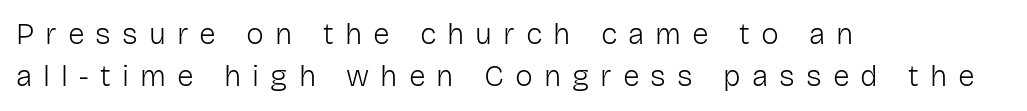
Q: Is the text bold? A: No.
Q: Is the text italic (slanted)? A: No, it is upright.
Q: Is the typeface a serif or a sans-serif typeface? A: Sans-serif.
Q: Is the text underlined? A: No.
Q: How is the paragraph aligned? A: Left-aligned.
Q: Is the spacing between letters normal or unusually wide? A: Unusually wide.
Q: Is the spacing between lines tight, normal or loose? A: Normal.
Q: Width (condensed, normal, or wide)? A: Normal.
Q: Stroke contrast? A: Low.
Q: x-height? A: Medium.
Q: Monospaced? A: No.
